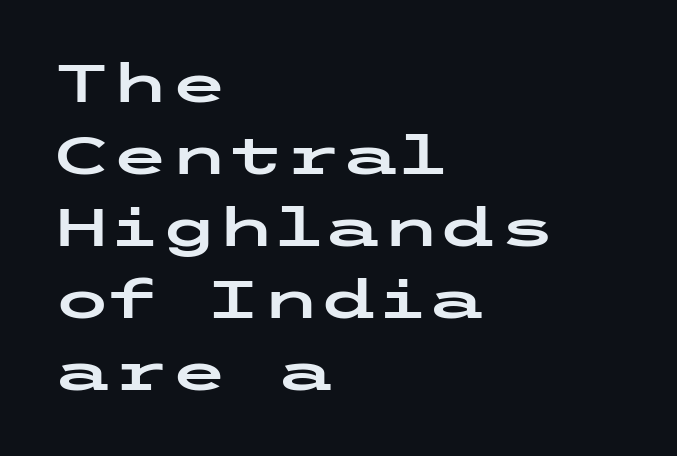
Q: Is the text italic (slanted)? A: No, it is upright.
Q: Is the typeface a serif or a sans-serif typeface? A: Sans-serif.
Q: Is the text underlined? A: No.
Q: How is the paragraph aligned? A: Left-aligned.
Q: Is the spacing between letters normal or unusually wide? A: Normal.
Q: Is the spacing between lines tight, normal or loose? A: Normal.
Q: Width (condensed, normal, or wide)? A: Wide.
Q: Stroke contrast? A: Low.
Q: x-height? A: Medium.
